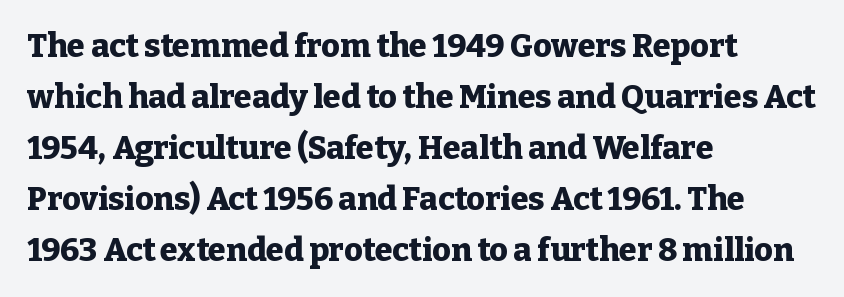
{"serif": "yes", "italic": "no", "bold": "yes", "weight": "heavy", "width": "normal", "stroke_contrast": "low", "x_height": "medium", "monospaced": "no", "underline": "no", "align": "left", "line_spacing": "normal", "line_spacing_ratio": 1.59, "letter_spacing": "normal", "letter_spacing_em": 0.0, "glyph_px": 32}
